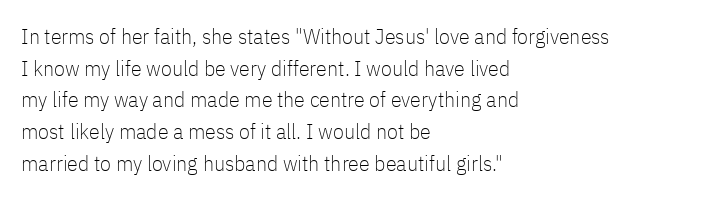
Q: Is the text bold? A: No.
Q: Is the text italic (slanted)? A: No, it is upright.
Q: Is the text underlined? A: No.
Q: How is the paragraph aligned? A: Left-aligned.
Q: Is the spacing between letters normal or unusually wide? A: Normal.
Q: Is the spacing between lines tight, normal or loose? A: Normal.
